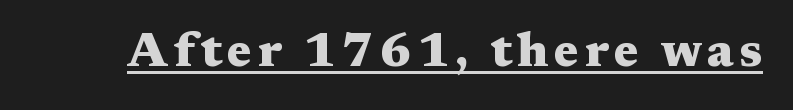
In terms of weight, the rendering is a true, heavy bold. In designer terms, the underline attribute is active on this setting. These lines are composed in type with serifs. This is the regular roman posture of the typeface.
